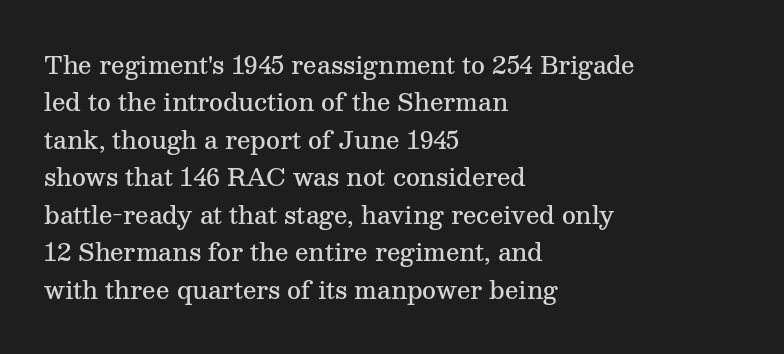
The image shows 24 px text type, upright; set left-aligned, normal line spacing (1.56x), normal letter spacing, not underlined.
